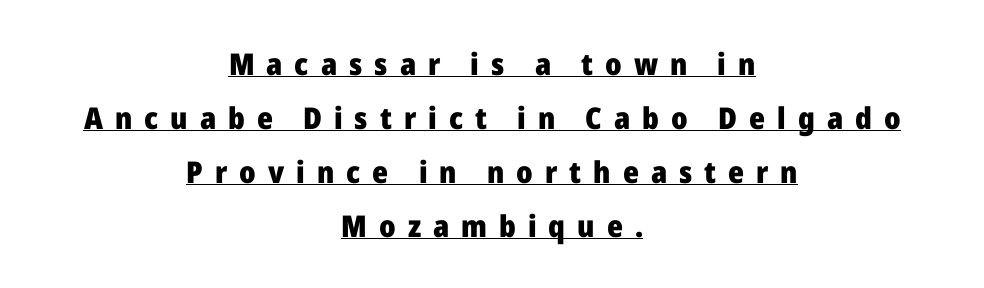
Compared with undecorated copy, this sample adds a rule below the words. Is there any slant? The stems are plumb. In terms of weight, the rendering is a true, heavy bold. These lines are composed in type without serifs.
